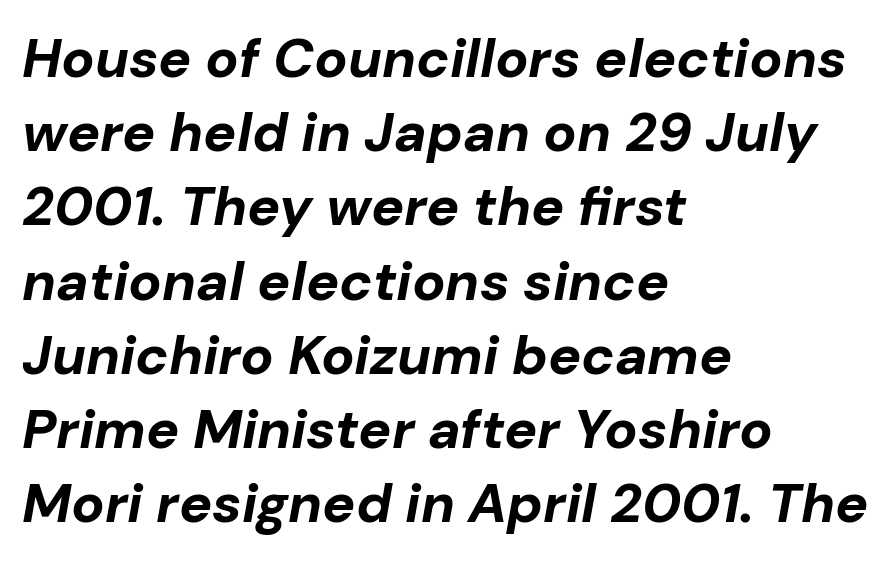
The image shows 55 px bold type, italic (leaning right); set left-aligned, normal line spacing (1.35x), normal letter spacing, not underlined; low stroke contrast and a medium x-height.
